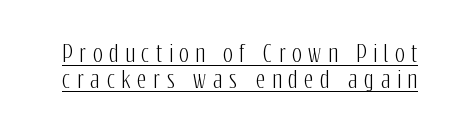
Q: Is the text italic (slanted)? A: No, it is upright.
Q: Is the text underlined? A: Yes.
Q: Is the spacing between letters normal or unusually wide? A: Unusually wide.
Q: Is the spacing between lines tight, normal or loose? A: Tight.
